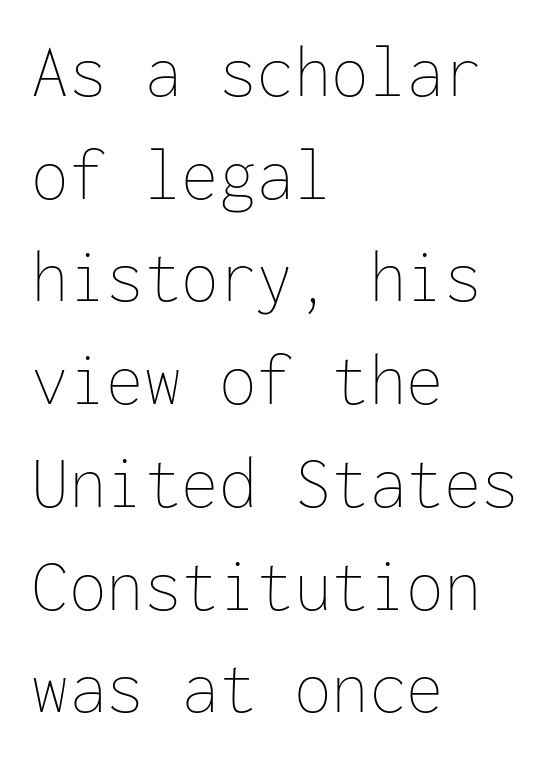
These lines sit exactly where default settings would place them. Summary of weight: not heavy and not bold. The line texture is even and compact thanks to regular tracking. Upright lettering throughout. Notice how the passage keeps a crisp vertical edge on the left only.
